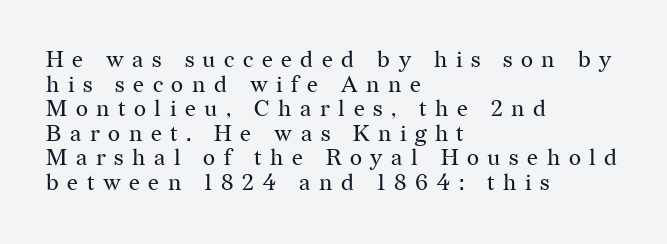
Each new line begins almost immediately beneath the previous one. Line starts are locked; line ends wander. Only glyphs here, with clear space below each row. Letter spacing: wide.
